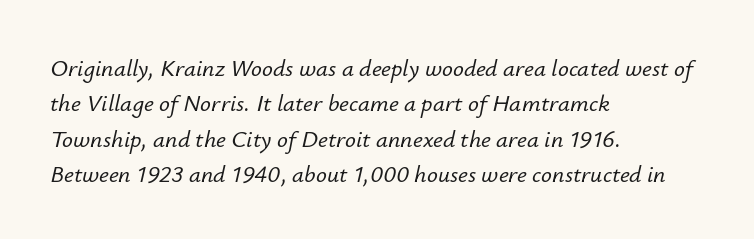
Q: Is the text italic (slanted)? A: Yes, it leans right by about 12 degrees.
Q: Is the text underlined? A: No.
Q: How is the paragraph aligned? A: Left-aligned.
Q: Is the spacing between letters normal or unusually wide? A: Normal.
Q: Is the spacing between lines tight, normal or loose? A: Normal.
